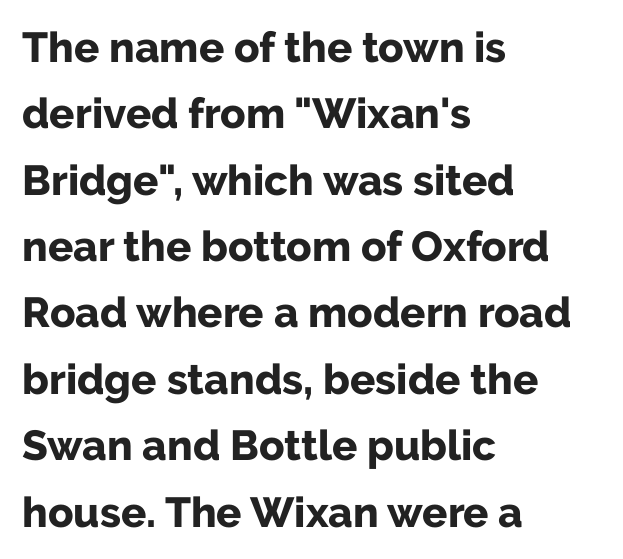
The image shows 42 px bold sans-serif type, upright; set left-aligned, normal line spacing (1.58x), normal letter spacing, not underlined; low stroke contrast and a medium x-height.
